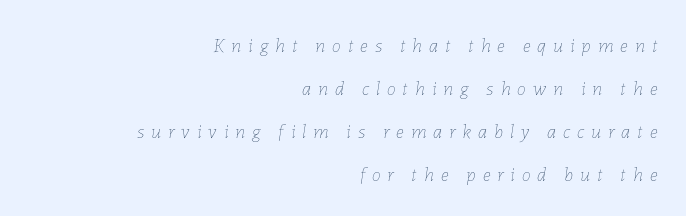
Q: Is the text bold? A: No.
Q: Is the text italic (slanted)? A: Yes, it leans right by about 7 degrees.
Q: Is the text underlined? A: No.
Q: How is the paragraph aligned? A: Right-aligned.
Q: Is the spacing between letters normal or unusually wide? A: Unusually wide.
Q: Is the spacing between lines tight, normal or loose? A: Loose.
